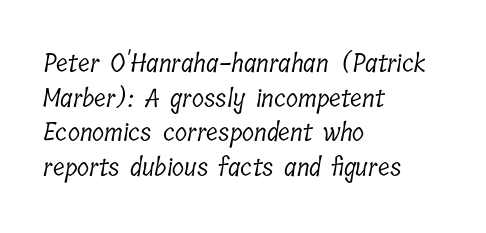
Q: Is the text bold? A: No.
Q: Is the text underlined? A: No.
Q: How is the paragraph aligned? A: Left-aligned.
Q: Is the spacing between letters normal or unusually wide? A: Normal.
Q: Is the spacing between lines tight, normal or loose? A: Normal.
